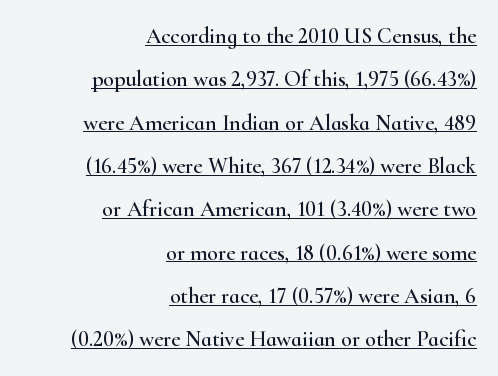
{"italic": "no", "underline": "yes", "align": "right", "line_spacing": "loose", "line_spacing_ratio": 1.97, "letter_spacing": "normal", "letter_spacing_em": 0.0, "glyph_px": 22}
